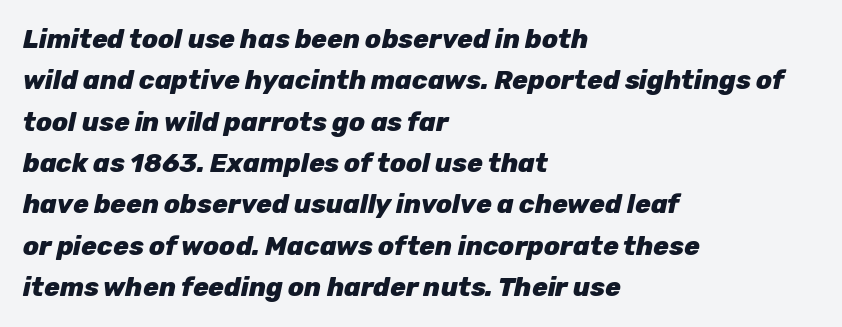
The image shows 26 px bold type, italic (leaning right); set left-aligned, normal line spacing (1.59x), normal letter spacing, not underlined.
